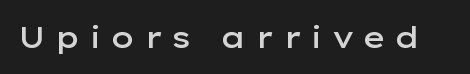
{"serif": "no", "italic": "no", "bold": "semi", "weight": "semibold", "width": "wide", "stroke_contrast": "low", "x_height": "medium", "monospaced": "no", "underline": "no", "letter_spacing": "wide", "letter_spacing_em": 0.29, "glyph_px": 30}
